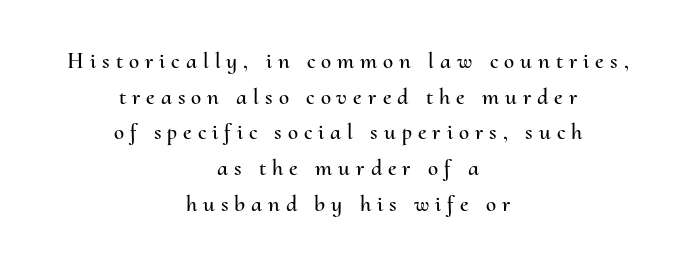
{"italic": "no", "underline": "no", "align": "center", "line_spacing": "normal", "line_spacing_ratio": 1.55, "letter_spacing": "wide", "letter_spacing_em": 0.26, "glyph_px": 23}
